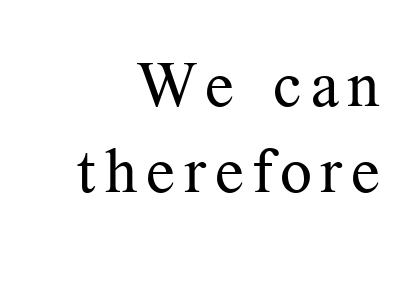
Q: Is the text bold? A: No.
Q: Is the text italic (slanted)? A: No, it is upright.
Q: Is the typeface a serif or a sans-serif typeface? A: Serif.
Q: Is the text underlined? A: No.
Q: How is the paragraph aligned? A: Right-aligned.
Q: Is the spacing between lines tight, normal or loose? A: Normal.
Q: Width (condensed, normal, or wide)? A: Normal.
Q: Stroke contrast? A: Medium.
Q: x-height? A: Medium.
Q: Monospaced? A: No.
